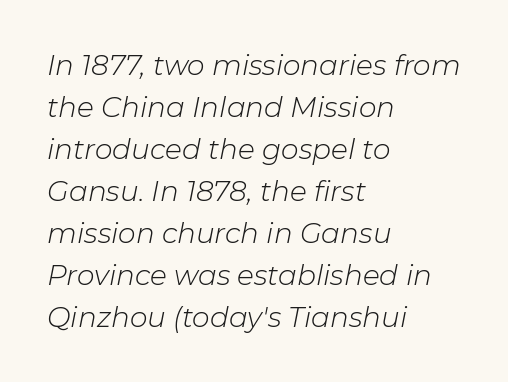
Nothing unusual about the tracking: characters are spaced as the font intends. Layout note: lines flush left. Notice how descenders clear the ascenders below comfortably — that's standard leading. The letters look calm and open, with moderate or lighter stems. Does the lettering tilt? It does — this is italic.
